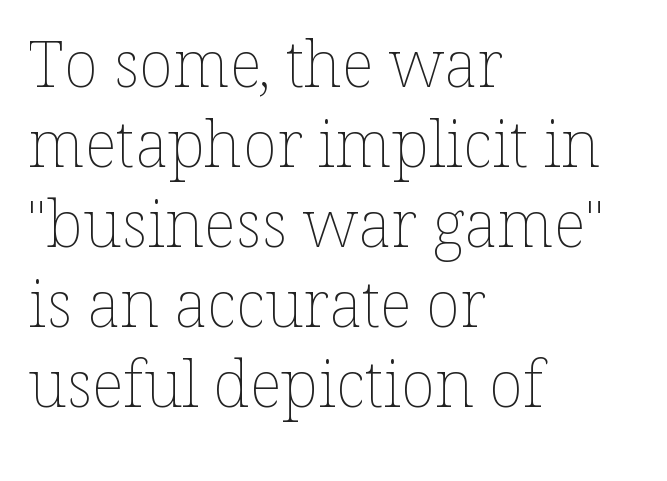
The image shows 64 px thin type, upright; set left-aligned, normal line spacing (1.25x), normal letter spacing, not underlined; low stroke contrast and a medium x-height.
